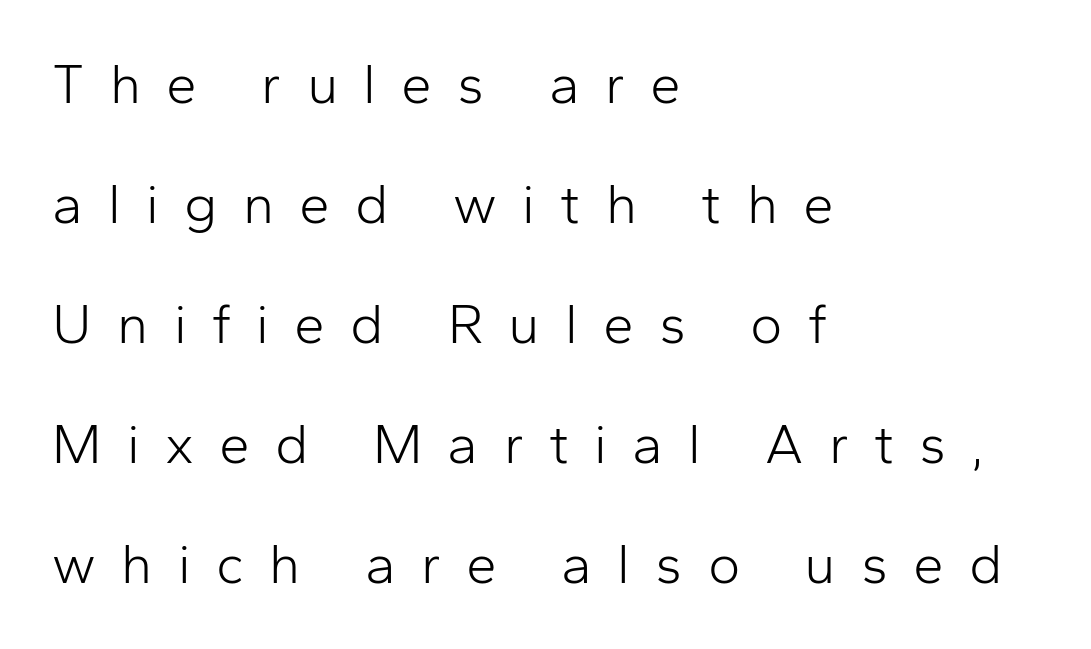
The type is letterspaced generously, with wide tracking. Bold? No — there's no thickening of the strokes. Every character sits straight up, as roman type does. The words here are not underlined. The glyphs in this specimen are sans serif. What's the leading like? Stretched, with rows far apart.
